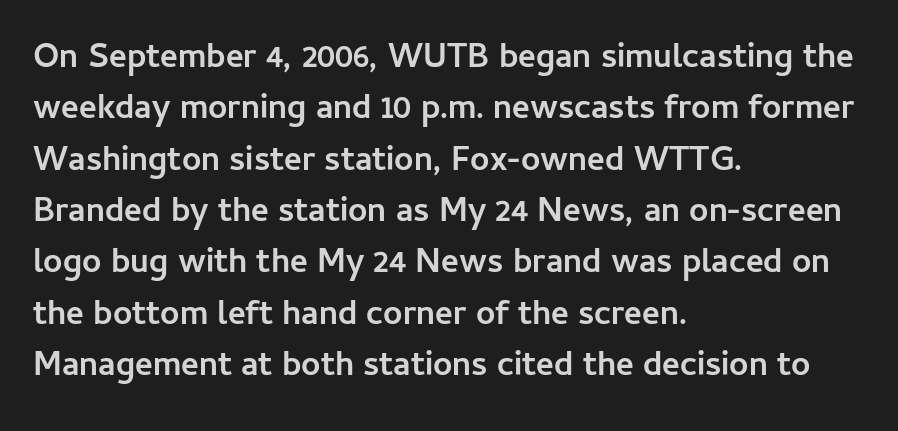
The image shows 34 px semibold sans-serif type, upright; set left-aligned, normal line spacing (1.51x), normal letter spacing, not underlined; low stroke contrast and a medium x-height.
